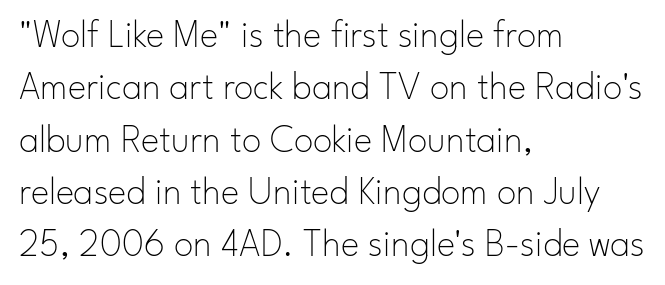
Q: Is the text bold? A: No.
Q: Is the text italic (slanted)? A: No, it is upright.
Q: Is the typeface a serif or a sans-serif typeface? A: Sans-serif.
Q: Is the text underlined? A: No.
Q: How is the paragraph aligned? A: Left-aligned.
Q: Is the spacing between letters normal or unusually wide? A: Normal.
Q: Is the spacing between lines tight, normal or loose? A: Normal.
Q: Width (condensed, normal, or wide)? A: Normal.
Q: Stroke contrast? A: Low.
Q: x-height? A: Small.
Q: Monospaced? A: No.
